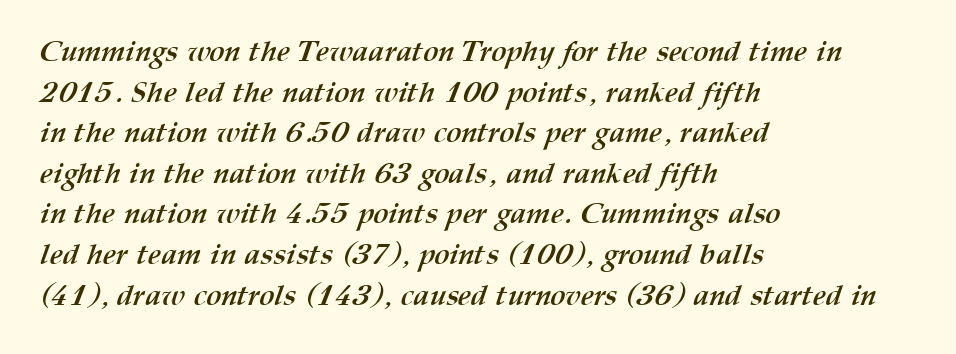
The image shows 29 px semibold type; set left-aligned, normal line spacing (1.4x), normal letter spacing, not underlined; medium stroke contrast and a medium x-height.
